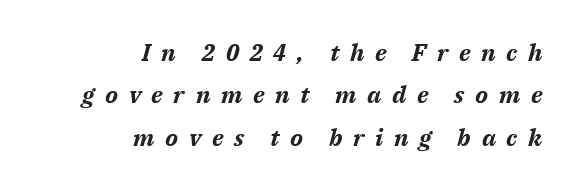
Compared with ordinary roman type, these characters are visibly tilted. Look at the tracking — it's clearly loosened, letters drifting apart. Underlining? Definitely not there. Plenty of ink on the page — the face is bold. Line endings align vertically; line beginnings do not.
